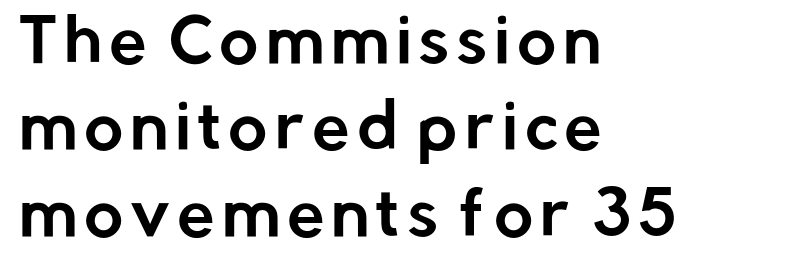
{"serif": "no", "italic": "no", "width": "normal", "stroke_contrast": "low", "x_height": "medium", "monospaced": "no", "underline": "no", "align": "left", "line_spacing": "normal", "line_spacing_ratio": 1.44, "glyph_px": 60}
